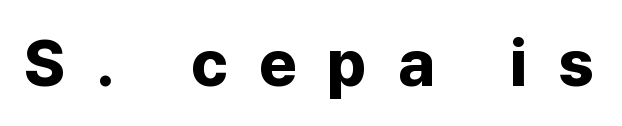
Q: Is the text bold? A: Yes.
Q: Is the text italic (slanted)? A: No, it is upright.
Q: Is the typeface a serif or a sans-serif typeface? A: Sans-serif.
Q: Is the text underlined? A: No.
Q: Is the spacing between letters normal or unusually wide? A: Unusually wide.
Q: Width (condensed, normal, or wide)? A: Normal.
Q: Stroke contrast? A: Low.
Q: x-height? A: Medium.
Q: Monospaced? A: No.
